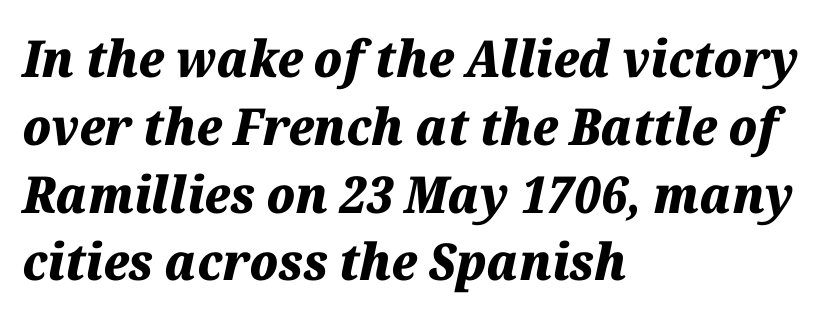
{"italic": "yes", "lean": "right", "slant_degrees": 12, "bold": "yes", "weight": "heavy", "width": "normal", "stroke_contrast": "medium", "x_height": "medium", "monospaced": "no", "underline": "no", "align": "left", "line_spacing": "normal", "line_spacing_ratio": 1.33, "letter_spacing": "normal", "letter_spacing_em": 0.0, "glyph_px": 51}
